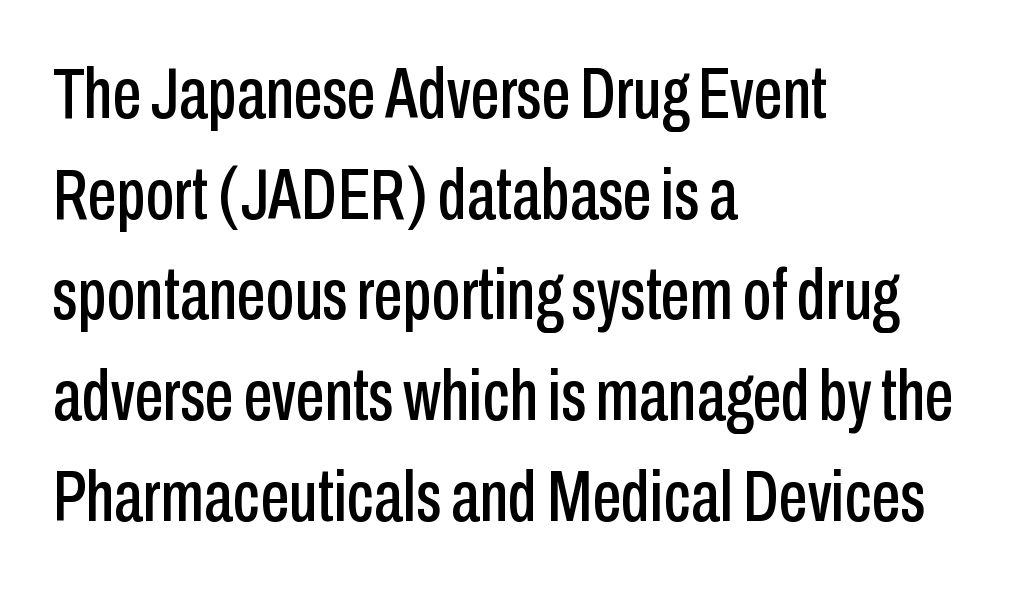
The image shows 73 px condensed sans-serif type, upright; set left-aligned, normal line spacing (1.38x), normal letter spacing, not underlined; low stroke contrast and a medium x-height.
